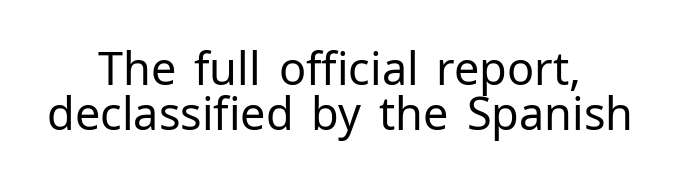
Q: Is the text bold? A: No.
Q: Is the text italic (slanted)? A: No, it is upright.
Q: Is the typeface a serif or a sans-serif typeface? A: Sans-serif.
Q: Is the text underlined? A: No.
Q: How is the paragraph aligned? A: Centered.
Q: Is the spacing between letters normal or unusually wide? A: Normal.
Q: Is the spacing between lines tight, normal or loose? A: Tight.
Q: Width (condensed, normal, or wide)? A: Normal.
Q: Stroke contrast? A: Low.
Q: x-height? A: Medium.
Q: Monospaced? A: No.
